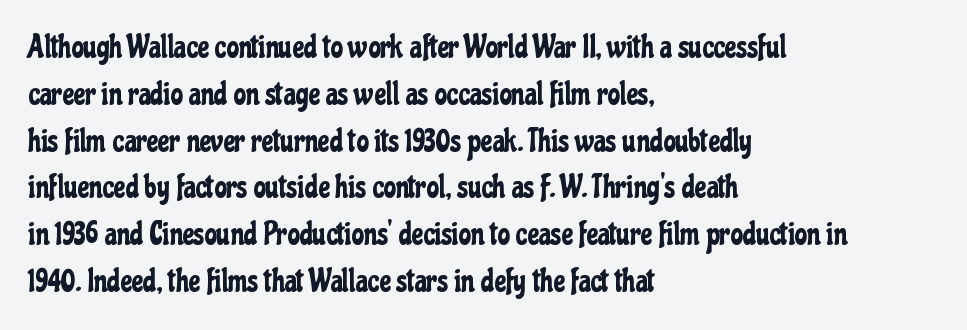
{"serif": "no", "italic": "no", "width": "condensed", "stroke_contrast": "low", "x_height": "medium", "monospaced": "no", "underline": "no", "align": "left", "line_spacing": "normal", "line_spacing_ratio": 1.51, "letter_spacing": "normal", "letter_spacing_em": 0.0, "glyph_px": 31}
